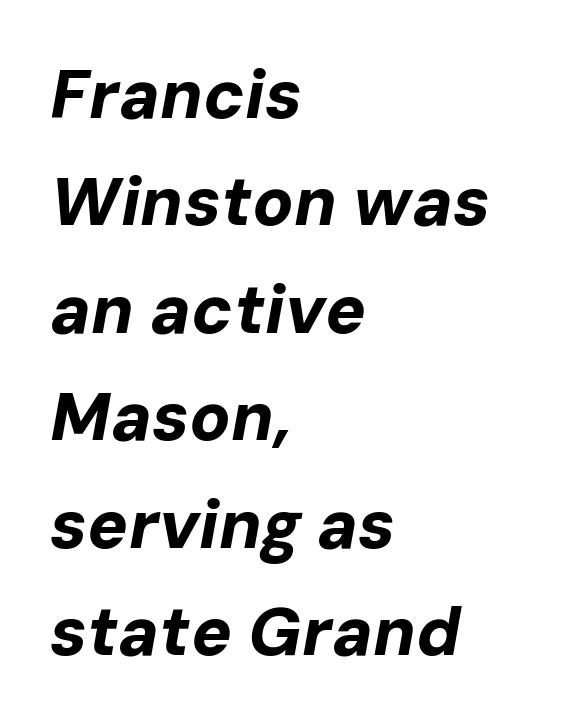
Yep, that's italic — everything's leaning. This rendering leaves character spacing at its baseline value. This sample has the flowing, uneven cadence of proportional lettering. The strokes are fattened all the way to bold. A student would call this left alignment; a typographer would say flush left, rag right.
